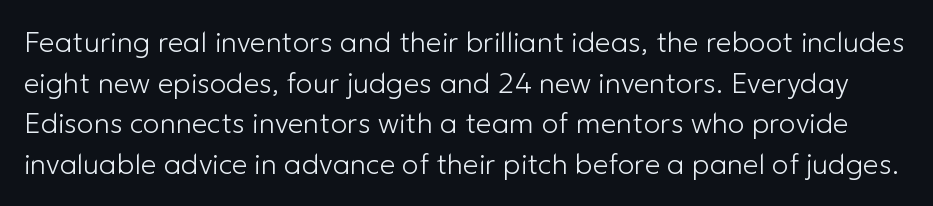
The image shows 28 px light sans-serif type, upright; set normal line spacing (1.45x), normal letter spacing, not underlined; low stroke contrast and a medium x-height.
